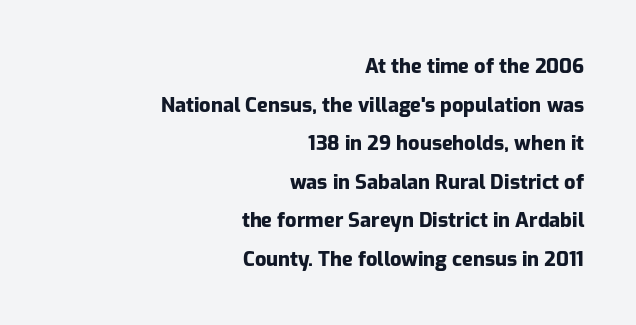
{"italic": "no", "bold": "yes", "underline": "no", "align": "right", "line_spacing": "loose", "line_spacing_ratio": 1.93, "letter_spacing": "normal", "letter_spacing_em": 0.0, "glyph_px": 20}
